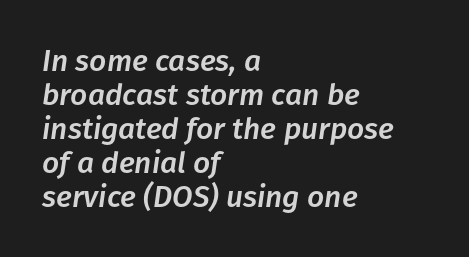
{"italic": "yes", "lean": "right", "slant_degrees": 8, "width": "normal", "stroke_contrast": "low", "x_height": "medium", "monospaced": "no", "underline": "no", "align": "left", "line_spacing": "tight", "line_spacing_ratio": 1.13, "letter_spacing": "normal", "letter_spacing_em": 0.0, "glyph_px": 30}
